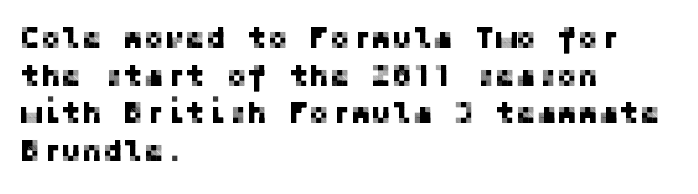
Q: Is the text italic (slanted)? A: No, it is upright.
Q: Is the typeface a serif or a sans-serif typeface? A: Sans-serif.
Q: Is the text underlined? A: No.
Q: How is the paragraph aligned? A: Left-aligned.
Q: Is the spacing between letters normal or unusually wide? A: Normal.
Q: Width (condensed, normal, or wide)? A: Normal.
Q: Stroke contrast? A: Low.
Q: x-height? A: Medium.
